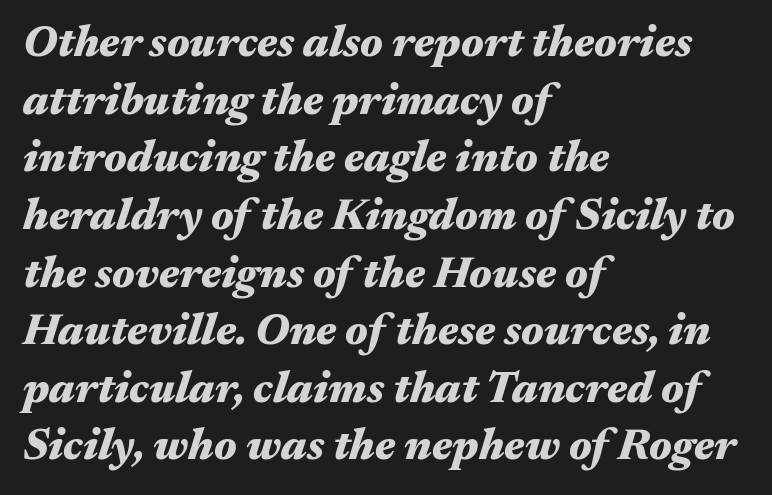
The image shows 44 px heavy, wide type, italic (leaning right); set left-aligned, normal line spacing (1.31x), normal letter spacing, not underlined; medium stroke contrast and a medium x-height.
